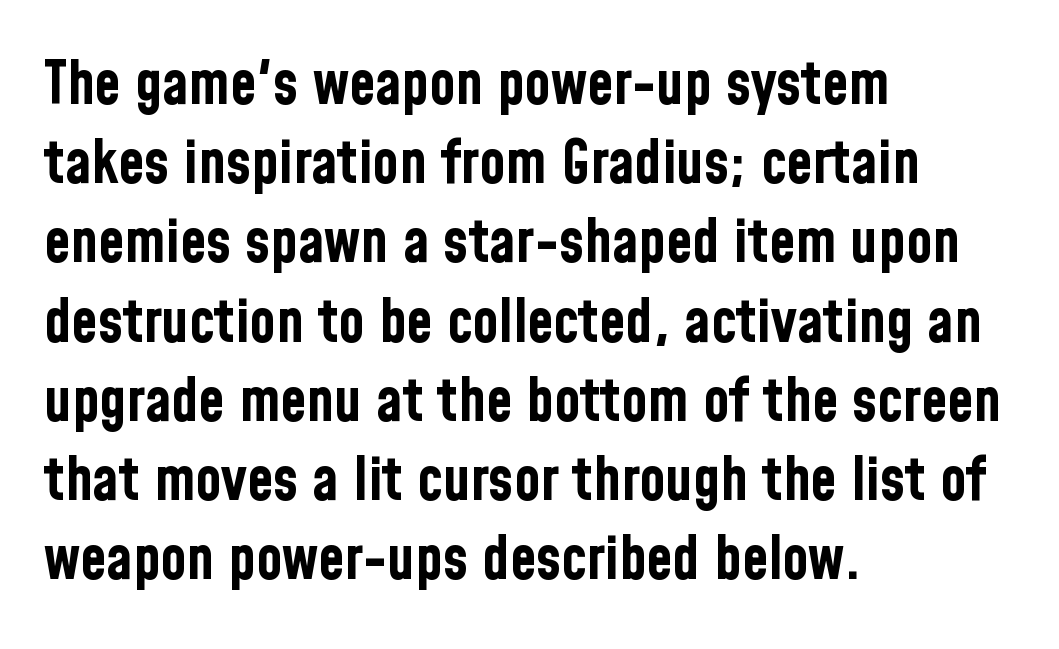
The image shows 60 px bold, condensed sans-serif type, upright; set left-aligned, normal line spacing (1.32x), normal letter spacing, not underlined; low stroke contrast and a medium x-height.
